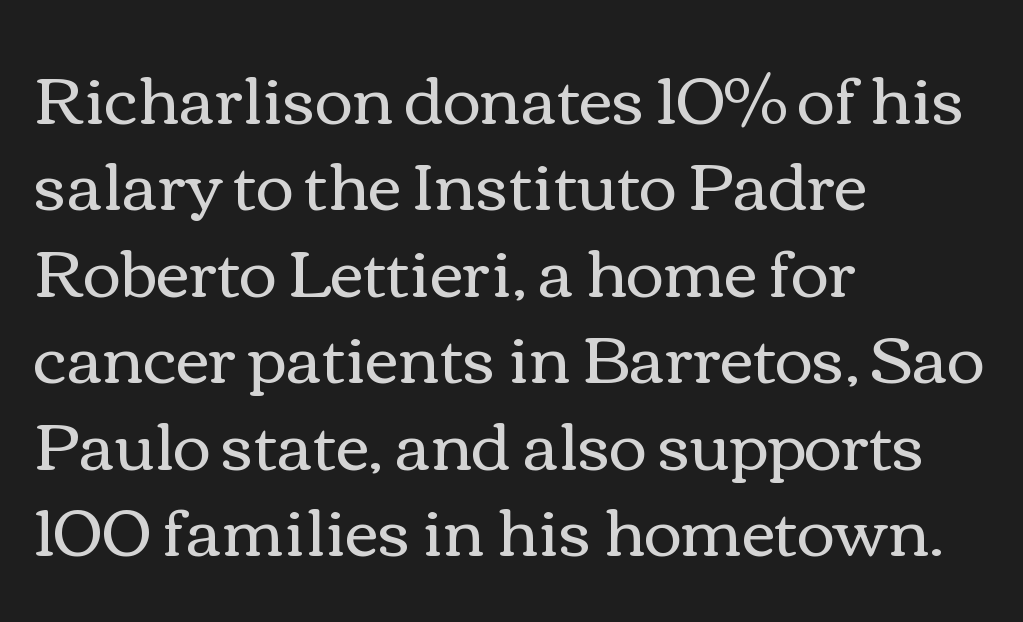
Leading matches the norm, producing a regular column. A clean baseline with only descenders dipping below it. The cut favours lightness, reaching ordinary text weight at its darkest. How are the letters spaced? Ordinarily, with no added tracking. The letters stand upright; this is a roman face.
